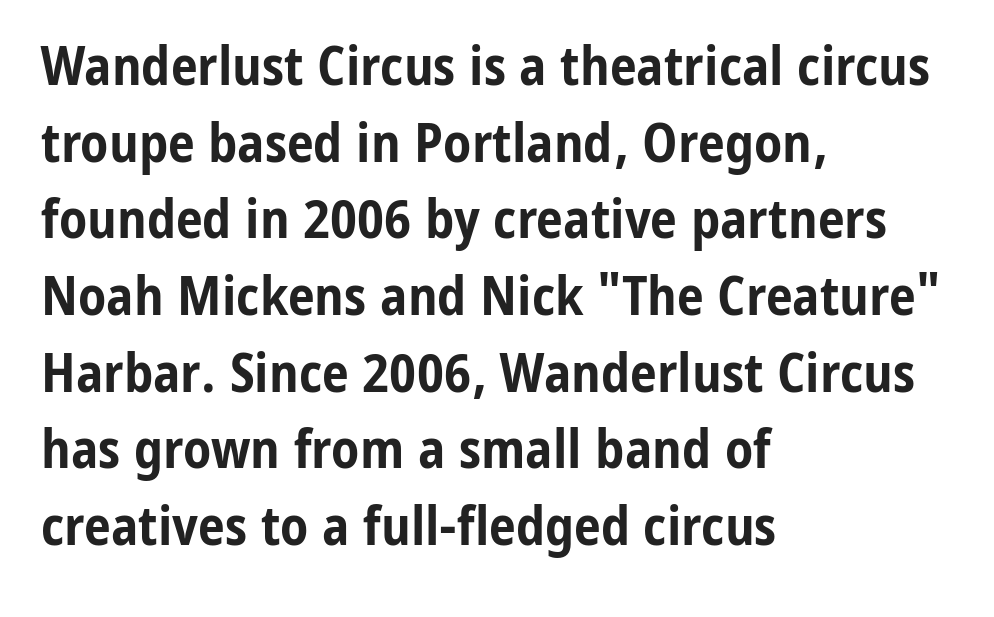
The image shows 54 px bold, condensed sans-serif type, upright; set left-aligned, normal line spacing (1.42x), normal letter spacing, not underlined; low stroke contrast and a medium x-height.
